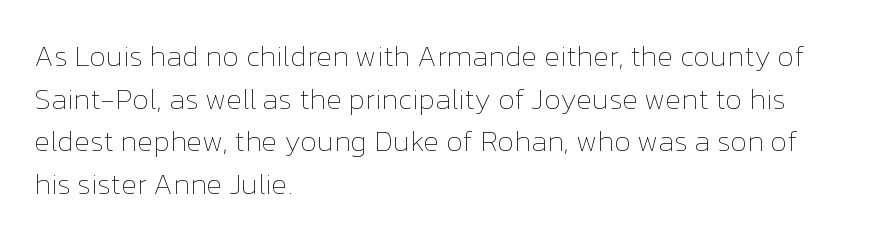
Does extra space separate the letters? No, they use regular spacing. Weight class: somewhere from thin through regular. Posture: upright roman. The area under the type is left untouched.
